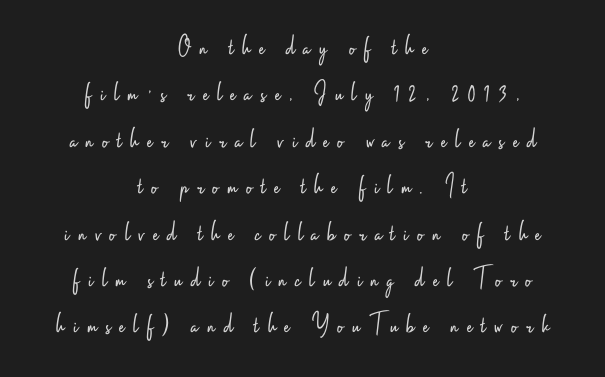
The image shows 29 px light, condensed sans-serif type; set centered, normal line spacing (1.6x), unusually wide letter spacing (+0.3 em), not underlined; low stroke contrast and a small x-height.
